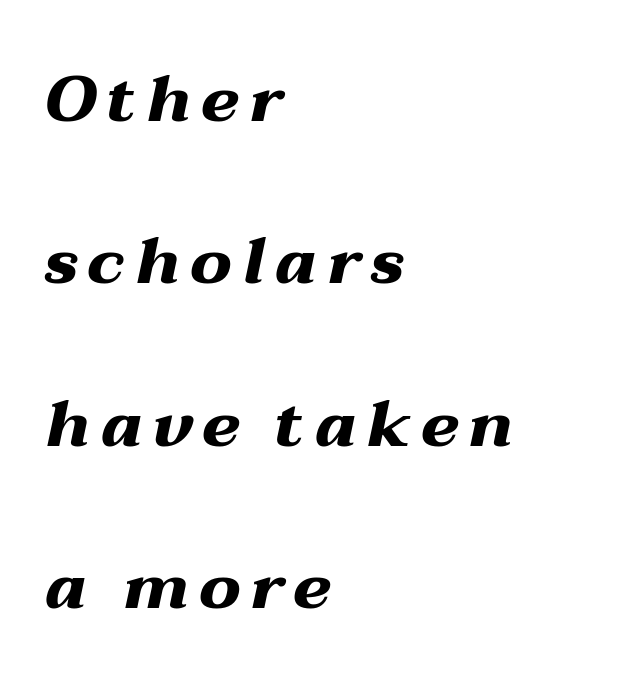
The image shows 65 px heavy, wide type, italic (leaning right); set left-aligned, loose line spacing (2.5x), not underlined; medium stroke contrast and a medium x-height.
